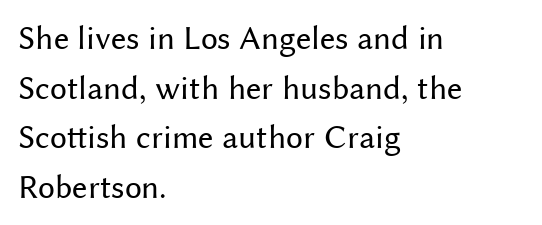
The image shows 34 px regular-weight sans-serif type, upright; set left-aligned, normal line spacing (1.46x), normal letter spacing, not underlined; medium stroke contrast and a medium x-height.
